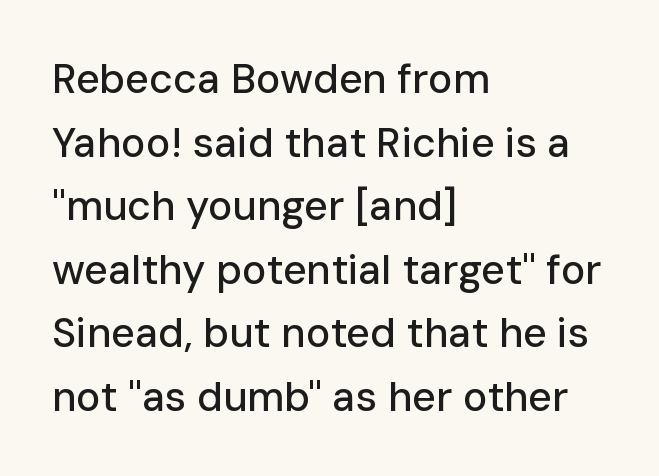
The image shows 41 px sans-serif type, upright; set left-aligned, normal line spacing (1.55x), normal letter spacing, not underlined; low stroke contrast and a medium x-height.
